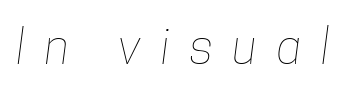
A light-to-regular cut is what we see here. This sample uses expanded letter spacing, leaving extra air between glyphs. Spacing verdict: proportional, widths tailored to each character. The baseline area is clear.
